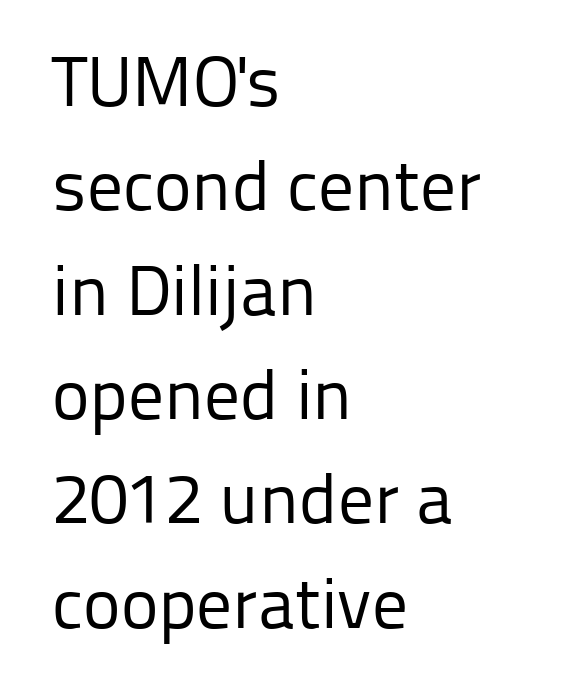
The typography opts for an upright posture over an oblique one. Note the varied advance widths — an 'i' is clearly narrower than an 'm'. In terms of leading, this rendering sits right in the middle. The area under the type is left untouched.
